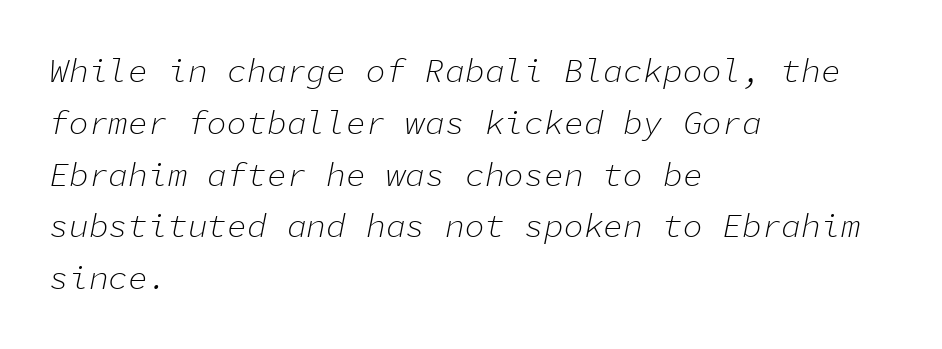
Q: Is the text bold? A: No.
Q: Is the text italic (slanted)? A: Yes, it leans right by about 11 degrees.
Q: Is the text underlined? A: No.
Q: How is the paragraph aligned? A: Left-aligned.
Q: Is the spacing between letters normal or unusually wide? A: Normal.
Q: Is the spacing between lines tight, normal or loose? A: Normal.
Q: Width (condensed, normal, or wide)? A: Normal.
Q: Stroke contrast? A: Low.
Q: x-height? A: Medium.
Q: Monospaced? A: Yes.
